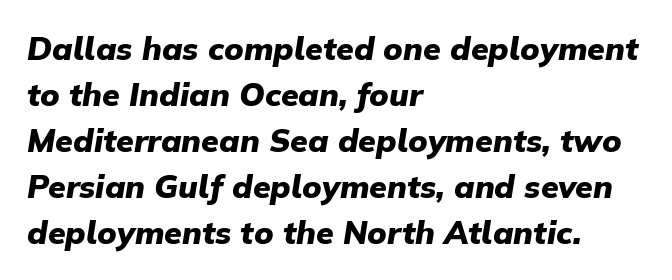
The image shows 32 px heavy type, italic (leaning right); set left-aligned, normal line spacing (1.44x), normal letter spacing, not underlined; low stroke contrast and a medium x-height.
